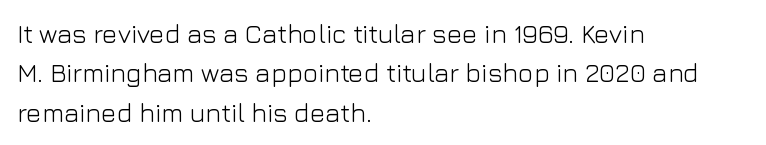
{"italic": "no", "bold": "no", "underline": "no", "align": "left", "line_spacing": "normal", "line_spacing_ratio": 1.51, "letter_spacing": "normal", "letter_spacing_em": 0.0, "glyph_px": 26}
